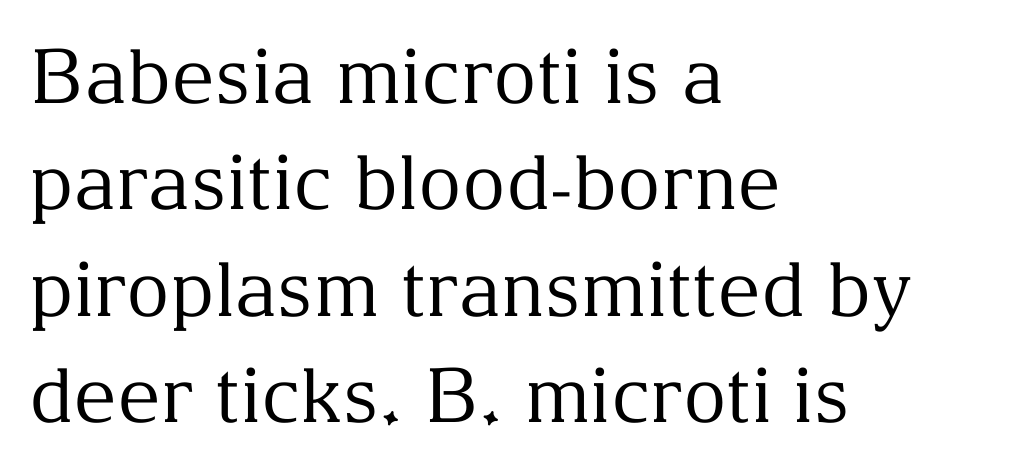
The image shows 75 px regular-weight serif type, upright; set left-aligned, normal line spacing (1.42x), normal letter spacing, not underlined; medium stroke contrast and a medium x-height.
